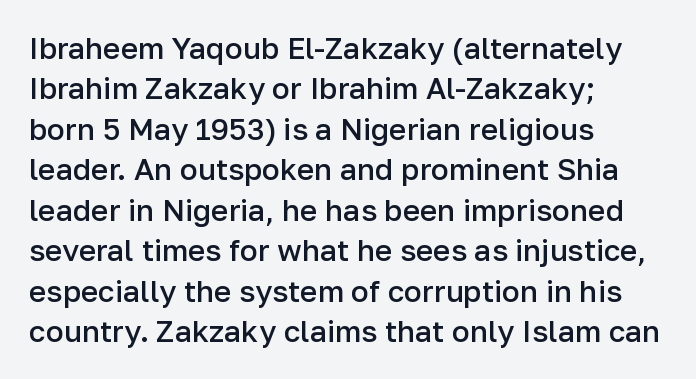
The image shows 30 px semibold sans-serif type, upright; set left-aligned, normal line spacing (1.35x), normal letter spacing, not underlined; low stroke contrast and a medium x-height.
